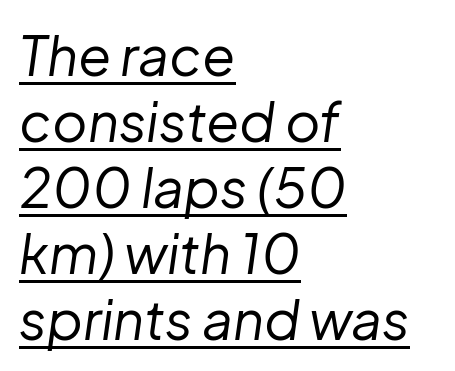
{"italic": "yes", "lean": "right", "slant_degrees": 8, "bold": "no", "weight": "regular", "width": "normal", "stroke_contrast": "low", "x_height": "medium", "monospaced": "no", "underline": "yes", "align": "left", "line_spacing_ratio": 1.22, "letter_spacing": "normal", "letter_spacing_em": 0.0, "glyph_px": 54}
